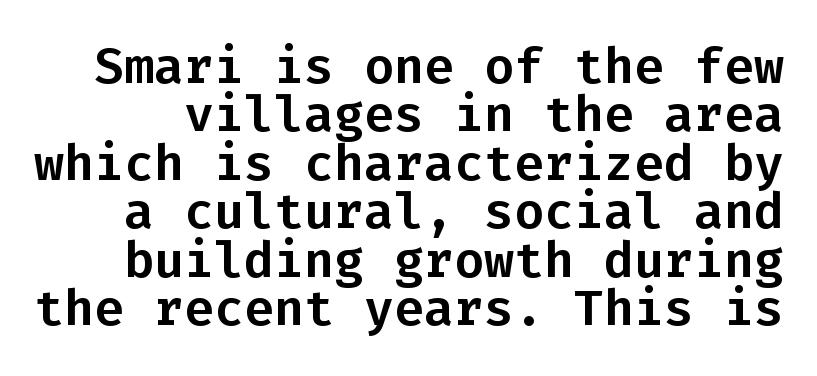
Q: Is the text italic (slanted)? A: No, it is upright.
Q: Is the typeface a serif or a sans-serif typeface? A: Sans-serif.
Q: Is the text underlined? A: No.
Q: Is the spacing between letters normal or unusually wide? A: Normal.
Q: Is the spacing between lines tight, normal or loose? A: Tight.
Q: Width (condensed, normal, or wide)? A: Normal.
Q: Stroke contrast? A: Low.
Q: x-height? A: Medium.
Q: Monospaced? A: Yes.
